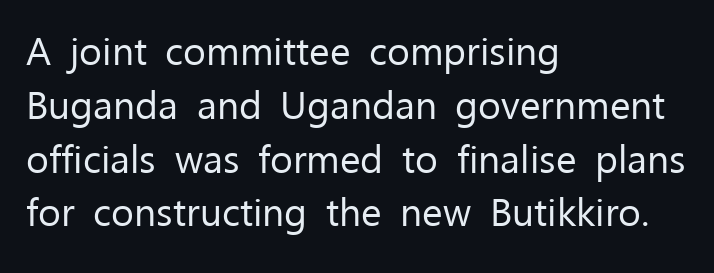
Baseline-to-baseline distance is the conventional proportion of letter height. Every row of glyphs begins at an identical x-position on the left. Nothing sits at the stroke ends, so this counts as sans-serif. The space directly below the letters is spotless. In terms of letterspacing, this is plain default setting.
